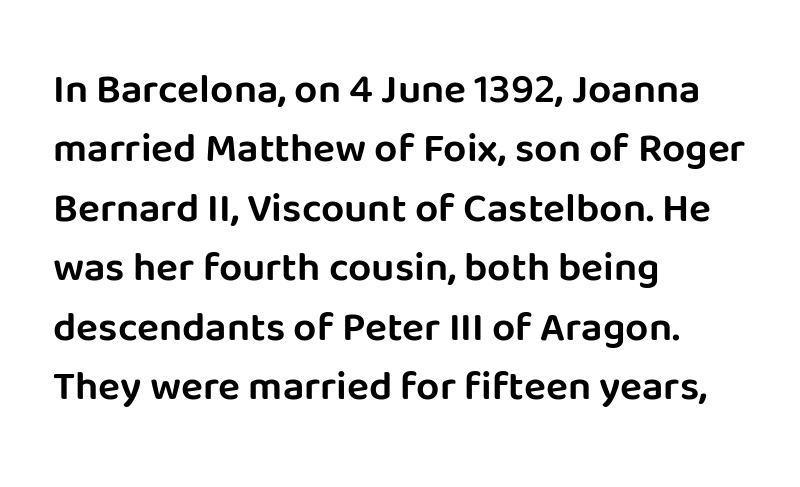
{"serif": "no", "italic": "no", "width": "normal", "stroke_contrast": "low", "x_height": "large", "monospaced": "no", "underline": "no", "align": "left", "line_spacing": "normal", "line_spacing_ratio": 1.45, "letter_spacing": "normal", "letter_spacing_em": 0.0, "glyph_px": 41}
